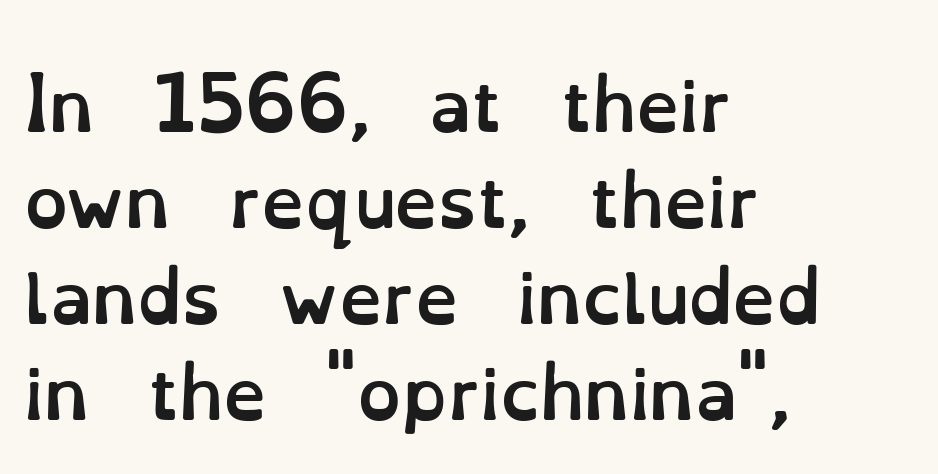
{"italic": "no", "bold": "yes", "weight": "semibold", "width": "normal", "stroke_contrast": "low", "x_height": "small", "monospaced": "no", "underline": "no", "align": "left", "line_spacing": "normal", "line_spacing_ratio": 1.39, "letter_spacing": "normal", "letter_spacing_em": 0.0, "glyph_px": 69}
